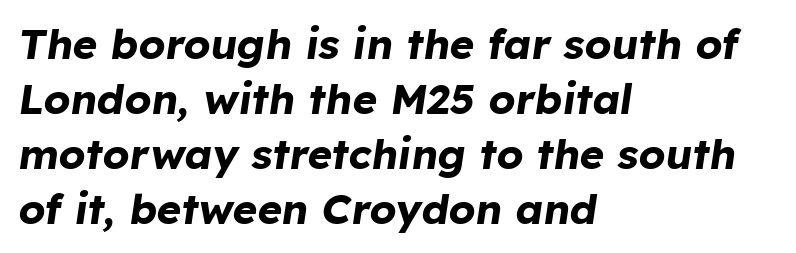
Q: Is the text bold? A: Yes.
Q: Is the text italic (slanted)? A: Yes, it leans right by about 8 degrees.
Q: Is the text underlined? A: No.
Q: How is the paragraph aligned? A: Left-aligned.
Q: Is the spacing between letters normal or unusually wide? A: Normal.
Q: Is the spacing between lines tight, normal or loose? A: Normal.
Q: Width (condensed, normal, or wide)? A: Normal.
Q: Stroke contrast? A: Low.
Q: x-height? A: Medium.
Q: Monospaced? A: No.
